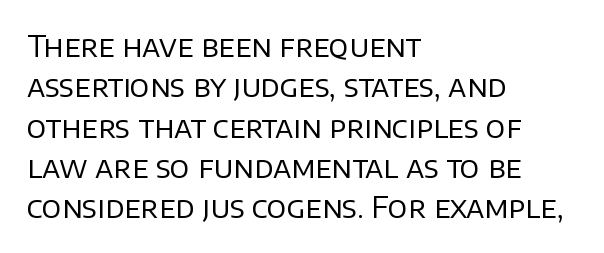
A classic flush-left, rag-right setting is used for this passage. No feet cap the strokes, marking this as sans-serif type. Note the varied advance widths — an 'i' is clearly narrower than an 'm'. Posture: vertical. Nobody drew a line under any word here. The line texture is even and compact thanks to regular tracking.
